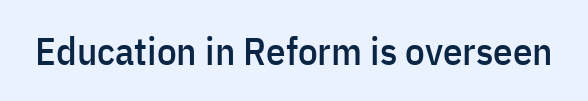
{"serif": "no", "italic": "no", "width": "condensed", "stroke_contrast": "low", "x_height": "medium", "monospaced": "no", "underline": "no", "letter_spacing": "normal", "letter_spacing_em": 0.0, "glyph_px": 39}
